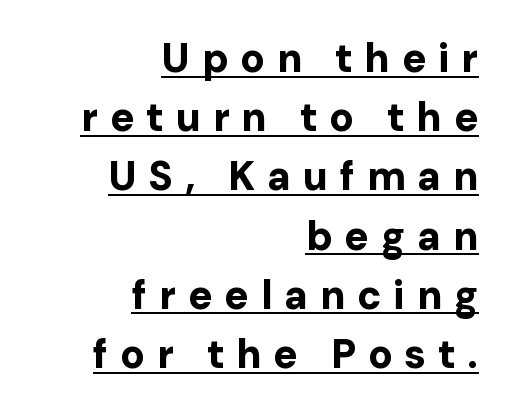
Here the glyphs are tracked loosely, breaking word shapes into spaced letters. Somebody hit Ctrl+U on this one — the words are underlined. This sample keeps an unexceptional amount of space between lines. The axis of the letterforms is exactly vertical. On the weight axis this lands at bold, roughly 700. The rendering anchors every line to the right-hand side.
